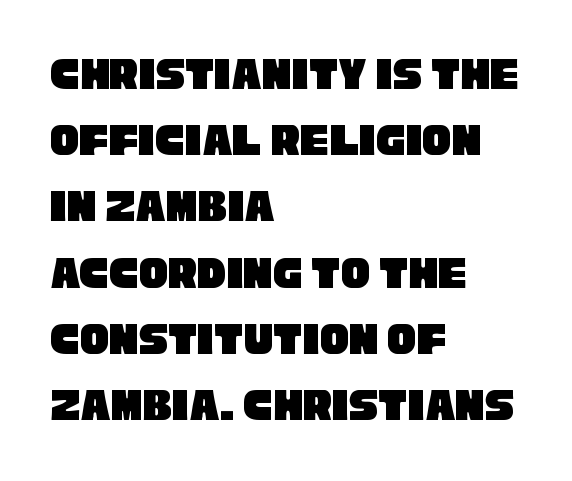
This sample has the flowing, uneven cadence of proportional lettering. The passage is arranged the way most books set body copy — flush left. The block of text has a typical density, with ordinary space between rows. Nope, no serifs anywhere on these letters. What stands out about the letter spacing? Nothing — it is the standard amount. Underline: absent.
